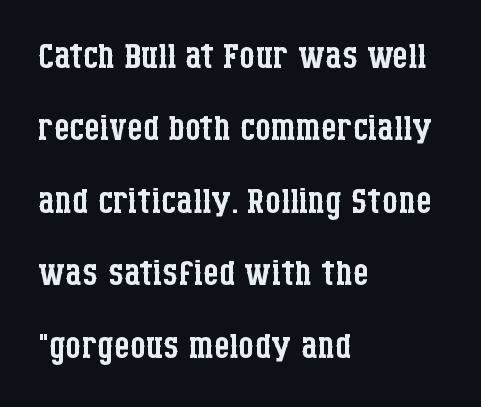
The image shows 50 px regular-weight, condensed serif type, upright; set left-aligned, normal line spacing (1.45x), normal letter spacing, not underlined; low stroke contrast and a large x-height.
